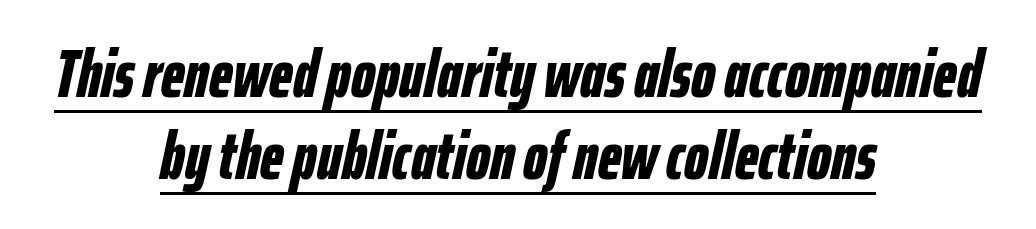
{"italic": "yes", "lean": "right", "slant_degrees": 12, "bold": "yes", "weight": "bold", "width": "condensed", "stroke_contrast": "low", "x_height": "medium", "monospaced": "no", "underline": "yes", "align": "center", "line_spacing_ratio": 1.21, "letter_spacing": "normal", "letter_spacing_em": 0.0, "glyph_px": 68}
